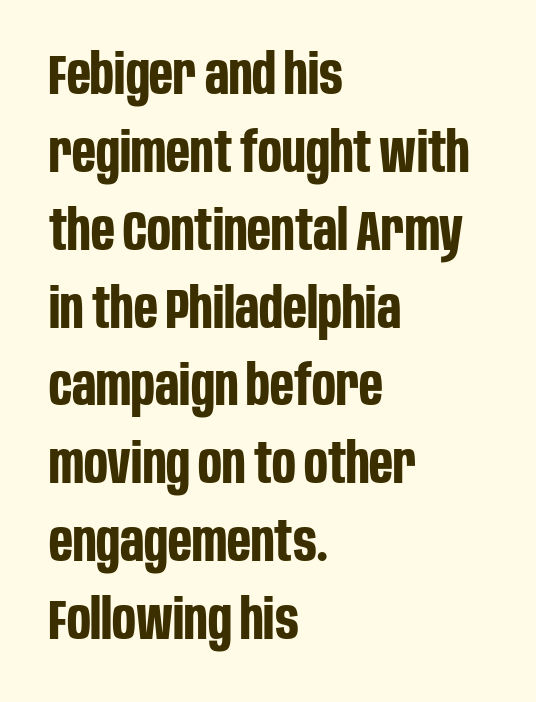
{"serif": "no", "italic": "no", "bold": "yes", "weight": "bold", "width": "condensed", "stroke_contrast": "low", "x_height": "large", "monospaced": "no", "underline": "no", "align": "left", "line_spacing": "normal", "line_spacing_ratio": 1.39, "letter_spacing": "normal", "letter_spacing_em": 0.0, "glyph_px": 56}
